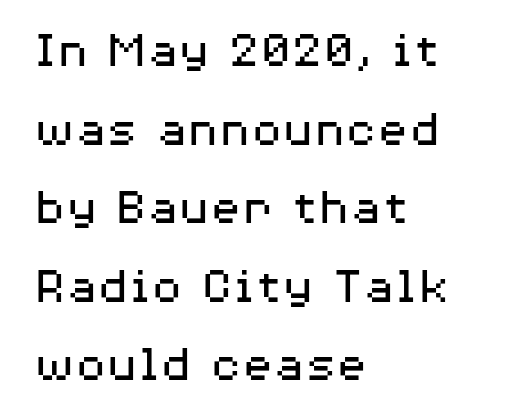
The image shows 52 px regular-weight, wide sans-serif type, upright; set left-aligned, normal line spacing (1.51x), normal letter spacing, not underlined; medium stroke contrast and a medium x-height.
